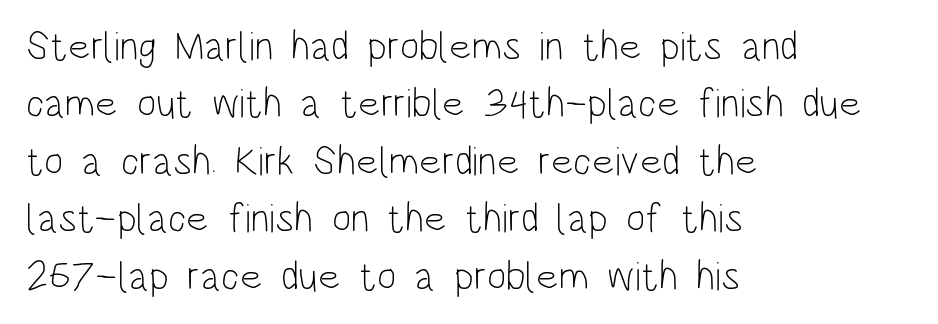
{"serif": "no", "italic": "no", "bold": "no", "weight": "light", "width": "condensed", "stroke_contrast": "low", "x_height": "large", "monospaced": "no", "underline": "no", "align": "left", "line_spacing": "normal", "line_spacing_ratio": 1.4, "letter_spacing": "normal", "letter_spacing_em": 0.0, "glyph_px": 41}
